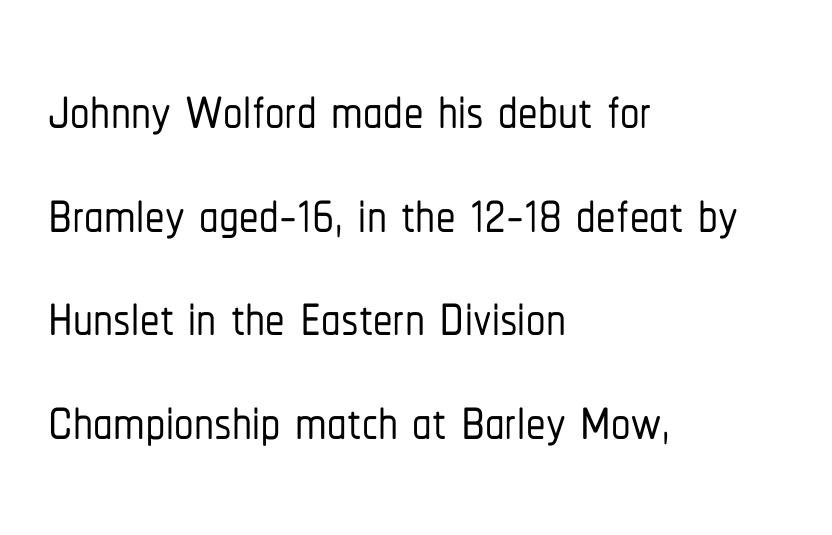
{"serif": "no", "italic": "no", "width": "condensed", "stroke_contrast": "low", "x_height": "medium", "monospaced": "no", "underline": "no", "align": "left", "line_spacing": "normal", "line_spacing_ratio": 1.33, "letter_spacing": "normal", "letter_spacing_em": 0.0, "glyph_px": 78}
